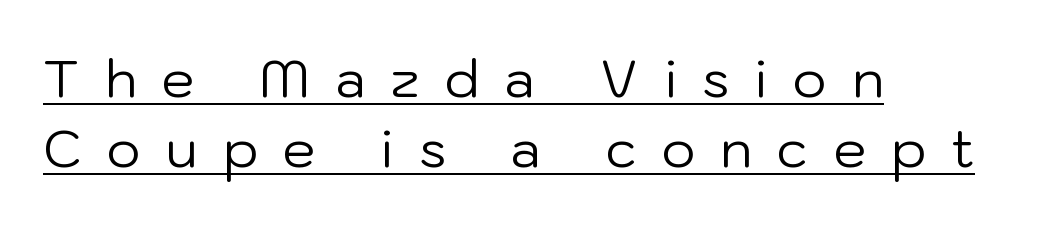
Q: Is the text bold? A: No.
Q: Is the text italic (slanted)? A: No, it is upright.
Q: Is the typeface a serif or a sans-serif typeface? A: Sans-serif.
Q: Is the text underlined? A: Yes.
Q: How is the paragraph aligned? A: Left-aligned.
Q: Is the spacing between letters normal or unusually wide? A: Unusually wide.
Q: Is the spacing between lines tight, normal or loose? A: Normal.
Q: Width (condensed, normal, or wide)? A: Normal.
Q: Stroke contrast? A: Low.
Q: x-height? A: Medium.
Q: Monospaced? A: No.
